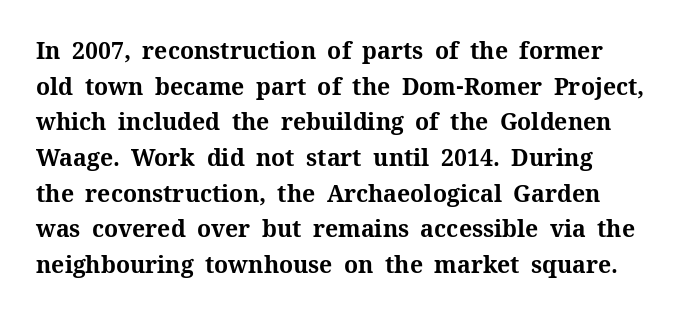
Anything drawn beneath the words? Only blank space. Caption: bold face, heavy strokes. These lines sit exactly where default settings would place them. In terms of posture, this sample is upright. Here the glyphs are tracked normally, forming tight word shapes.
